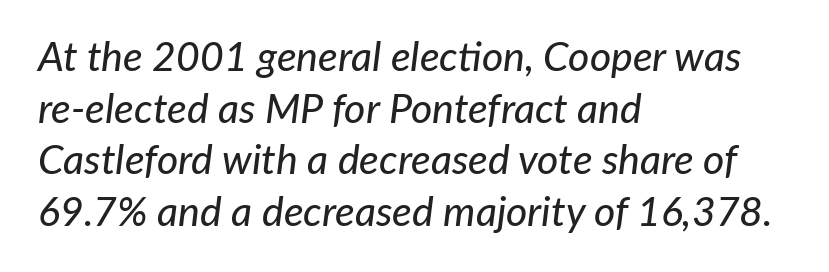
{"italic": "yes", "lean": "right", "slant_degrees": 7, "width": "normal", "stroke_contrast": "low", "x_height": "medium", "monospaced": "no", "underline": "no", "align": "left", "line_spacing": "normal", "line_spacing_ratio": 1.26, "letter_spacing": "normal", "letter_spacing_em": 0.0, "glyph_px": 41}
